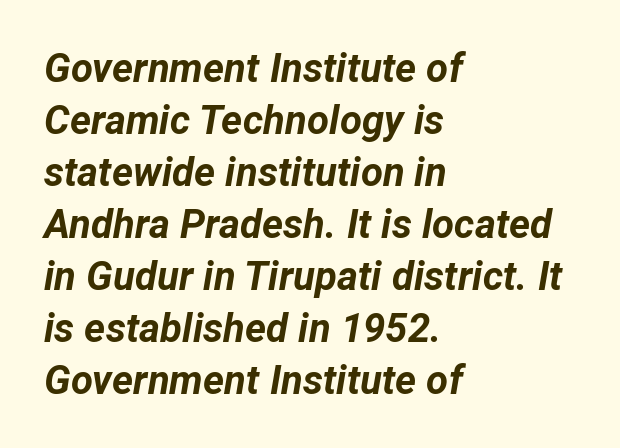
You could call the tracking neutral — neither tight nor loose. Bold? Absolutely — the strokes are thick and heavy. Decoration check: the copy has no underline. Do the characters align in a grid? No, the font is proportional.
